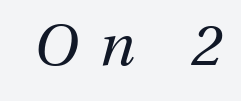
{"italic": "yes", "lean": "right", "slant_degrees": 13, "bold": "no", "weight": "regular", "width": "normal", "stroke_contrast": "medium", "x_height": "medium", "monospaced": "no", "underline": "no", "letter_spacing": "wide", "letter_spacing_em": 0.37, "glyph_px": 58}
